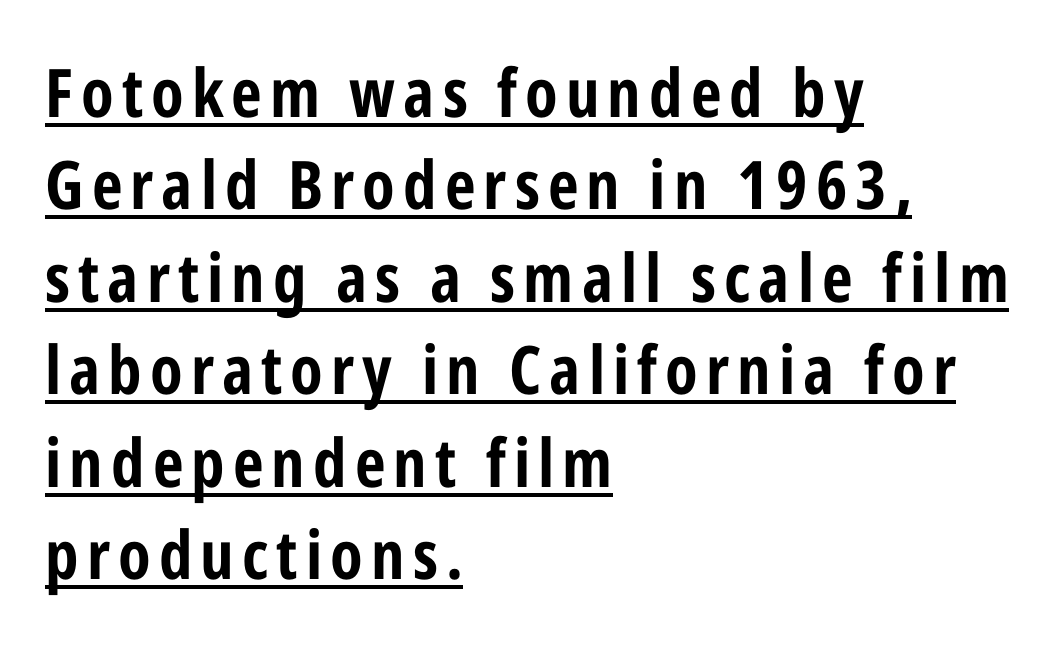
One-word summary of the alignment: left. Proportional: the letters do not fall into vertical columns. Type style note: lacks serifs. Quick note: underline on. Summary of vertical rhythm: regular, with standard interline spacing. Weight: bold.
